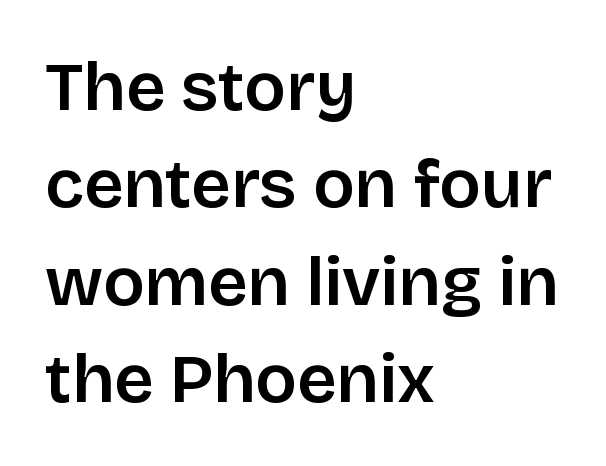
{"serif": "no", "italic": "no", "width": "normal", "stroke_contrast": "low", "x_height": "large", "monospaced": "no", "underline": "no", "align": "left", "line_spacing": "normal", "line_spacing_ratio": 1.41, "letter_spacing": "normal", "letter_spacing_em": 0.0, "glyph_px": 69}
